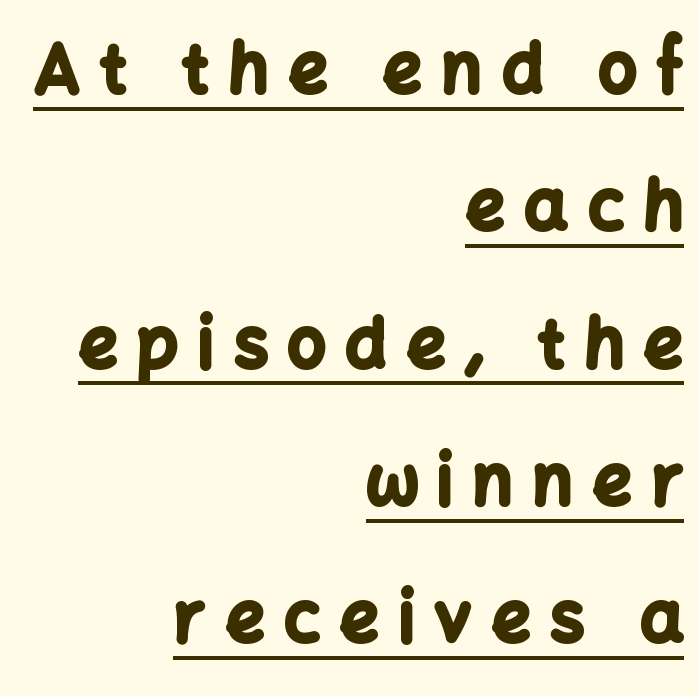
The face used here is proportionally spaced, like ordinary book or web type. Quick note: underline on. You can tell from the bare stems that sans-serif type was used. The line-height multiplier appears high, well above default. Quick note: not italic, upright. Where is the straight margin? On the right.
